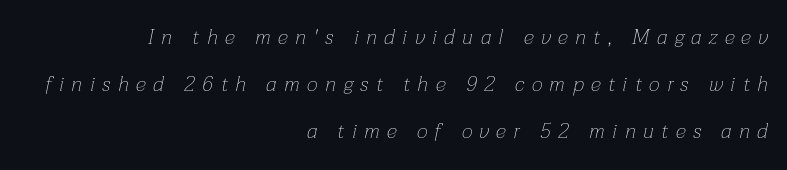
The image shows 21 px text type, italic (leaning right); set right-aligned, loose line spacing (2.24x), unusually wide letter spacing (+0.36 em), not underlined.
